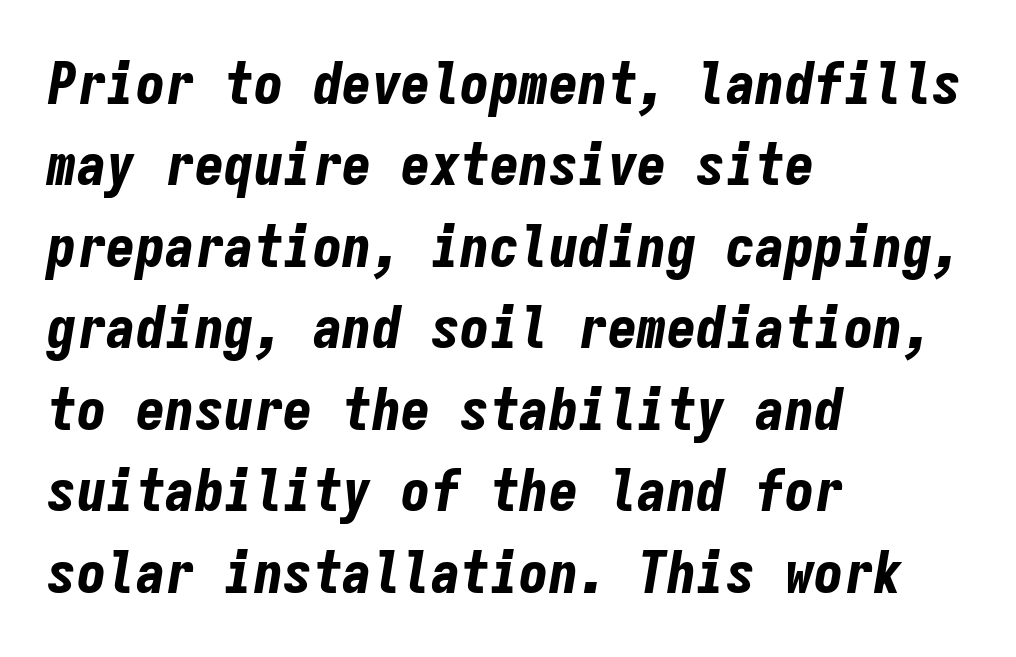
The image shows 59 px bold, condensed type, italic (leaning right), monospaced; set left-aligned, normal line spacing (1.38x), normal letter spacing, not underlined; low stroke contrast and a medium x-height.
